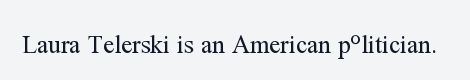
Q: Is the text bold? A: No.
Q: Is the text italic (slanted)? A: No, it is upright.
Q: Is the text underlined? A: No.
Q: Is the spacing between letters normal or unusually wide? A: Normal.
